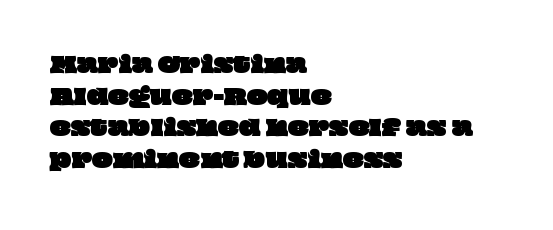
The image shows 22 px text type; set left-aligned, normal line spacing (1.44x), normal letter spacing, not underlined.
